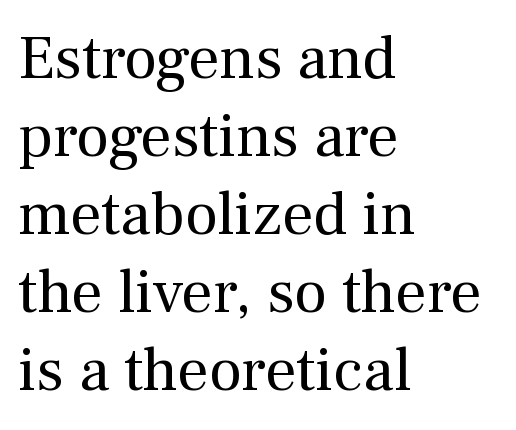
{"serif": "yes", "italic": "no", "bold": "no", "weight": "regular", "width": "normal", "stroke_contrast": "medium", "x_height": "medium", "monospaced": "no", "underline": "no", "align": "left", "line_spacing": "normal", "line_spacing_ratio": 1.26, "letter_spacing": "normal", "letter_spacing_em": 0.0, "glyph_px": 62}
